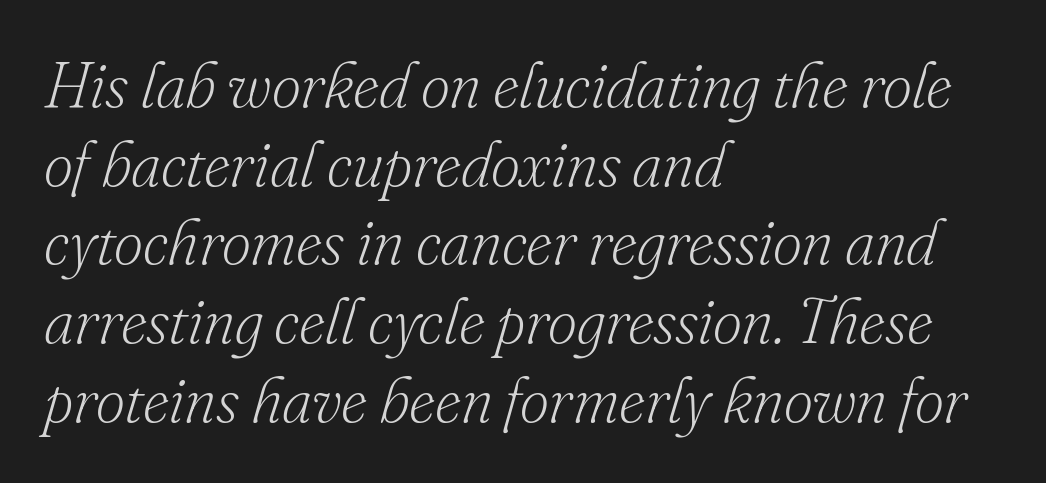
{"serif": "yes", "italic": "yes", "lean": "right", "slant_degrees": 16, "bold": "no", "weight": "light", "width": "normal", "stroke_contrast": "low", "x_height": "small", "monospaced": "no", "underline": "no", "align": "left", "line_spacing_ratio": 1.23, "letter_spacing": "normal", "letter_spacing_em": 0.0, "glyph_px": 64}
